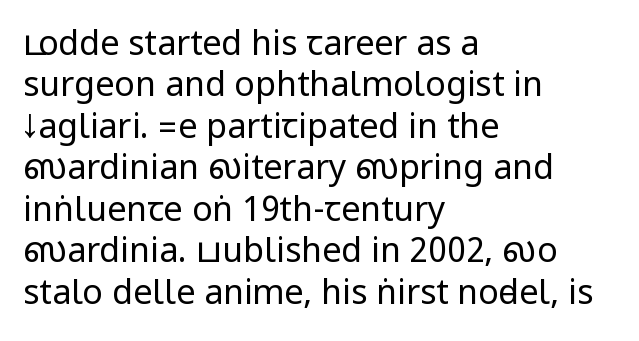
Q: Is the text bold? A: No.
Q: Is the text italic (slanted)? A: No, it is upright.
Q: Is the typeface a serif or a sans-serif typeface? A: Sans-serif.
Q: Is the text underlined? A: No.
Q: How is the paragraph aligned? A: Left-aligned.
Q: Is the spacing between letters normal or unusually wide? A: Normal.
Q: Width (condensed, normal, or wide)? A: Condensed.
Q: Stroke contrast? A: Low.
